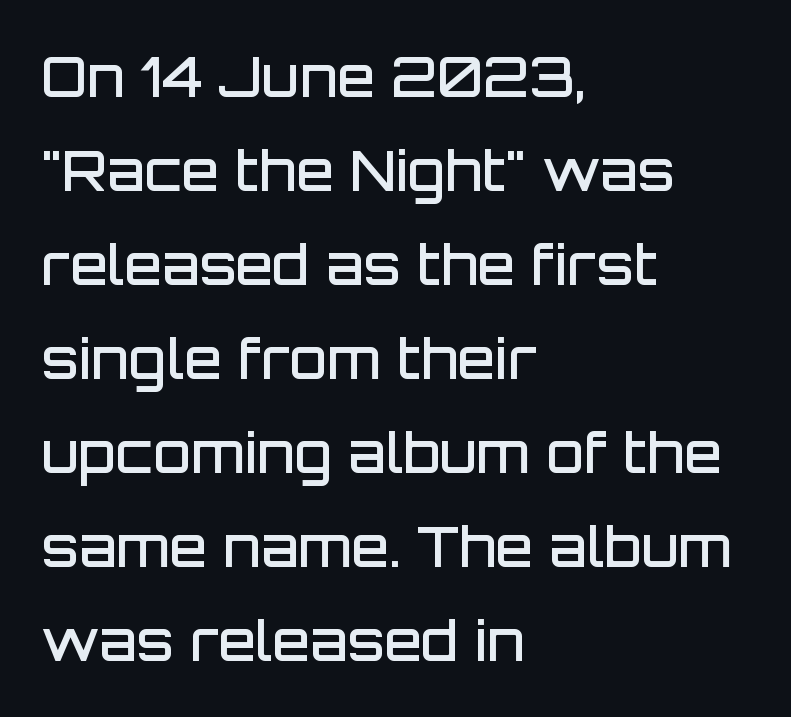
The image shows 55 px semibold sans-serif type, upright; set left-aligned, line spacing 1.71x, normal letter spacing, not underlined; low stroke contrast and a large x-height.
